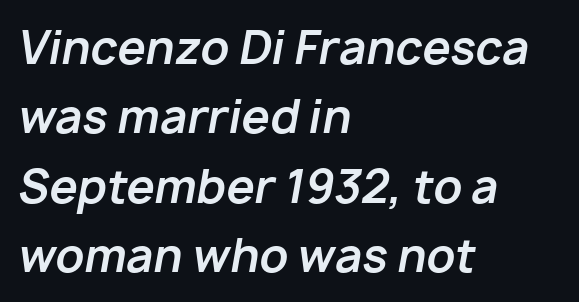
A typesetter would call this zero additional tracking. Letters rest on an invisible, unmarked baseline. Line starts are locked; line ends wander. The space between consecutive lines is moderate. Is the type bold? Yes — the strokes are clearly thick and heavy. Think of a printed novel: that variable character pitch is what you see here.
